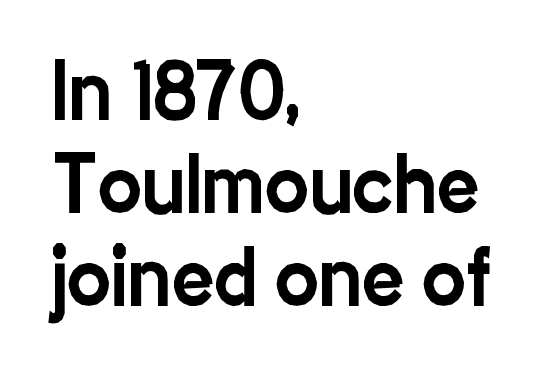
The image shows 74 px condensed sans-serif type, upright; set left-aligned, normal line spacing (1.26x), normal letter spacing, not underlined; low stroke contrast and a medium x-height.
